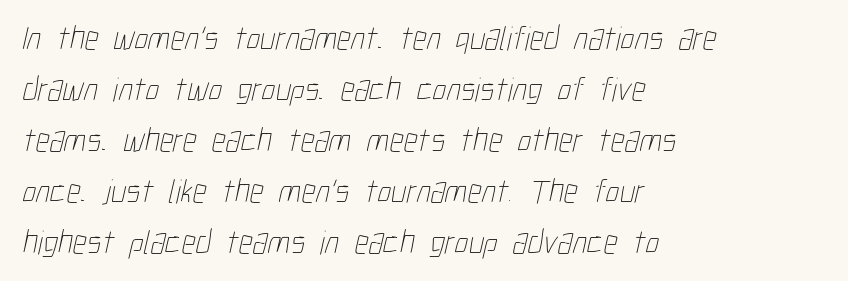
Spacing verdict: proportional, widths tailored to each character. The typeface has the unassuming heft of standard copy or less. Casual observation: everything's shoved over to the left. Observe the ordinary spacing: letters are neighbours, not strangers.
